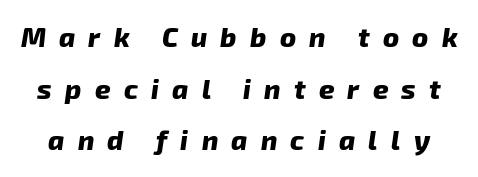
{"italic": "yes", "lean": "right", "slant_degrees": 8, "bold": "yes", "underline": "no", "line_spacing": "loose", "line_spacing_ratio": 1.91, "letter_spacing": "wide", "letter_spacing_em": 0.49, "glyph_px": 27}
